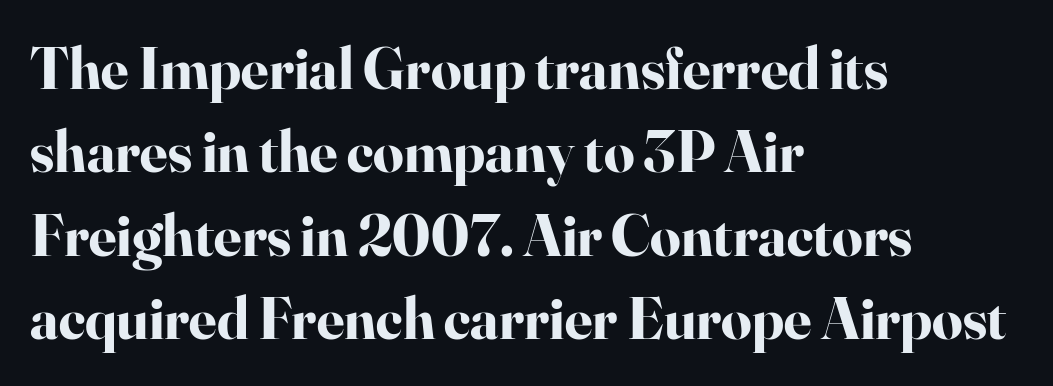
Q: Is the text bold? A: Yes.
Q: Is the text italic (slanted)? A: No, it is upright.
Q: Is the typeface a serif or a sans-serif typeface? A: Serif.
Q: Is the text underlined? A: No.
Q: How is the paragraph aligned? A: Left-aligned.
Q: Is the spacing between letters normal or unusually wide? A: Normal.
Q: Is the spacing between lines tight, normal or loose? A: Normal.
Q: Width (condensed, normal, or wide)? A: Normal.
Q: Stroke contrast? A: High.
Q: x-height? A: Small.
Q: Monospaced? A: No.
